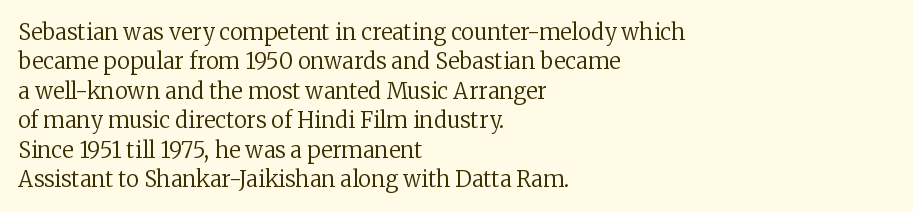
Q: Is the text bold? A: No.
Q: Is the text italic (slanted)? A: No, it is upright.
Q: Is the text underlined? A: No.
Q: How is the paragraph aligned? A: Left-aligned.
Q: Is the spacing between letters normal or unusually wide? A: Normal.
Q: Is the spacing between lines tight, normal or loose? A: Normal.
